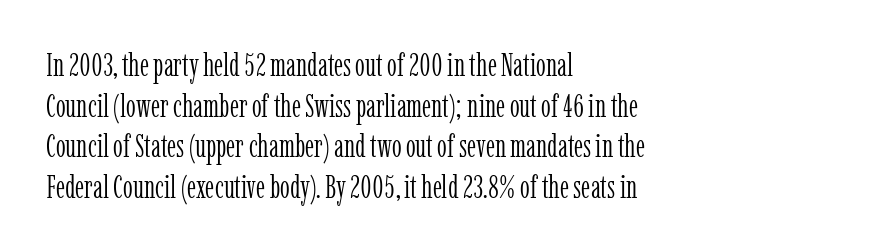
Q: Is the text bold? A: No.
Q: Is the text italic (slanted)? A: No, it is upright.
Q: Is the typeface a serif or a sans-serif typeface? A: Serif.
Q: Is the text underlined? A: No.
Q: How is the paragraph aligned? A: Left-aligned.
Q: Is the spacing between letters normal or unusually wide? A: Normal.
Q: Is the spacing between lines tight, normal or loose? A: Normal.
Q: Width (condensed, normal, or wide)? A: Condensed.
Q: Stroke contrast? A: Low.
Q: x-height? A: Medium.
Q: Monospaced? A: No.
